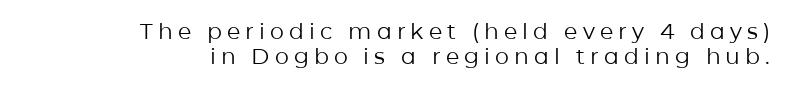
{"italic": "no", "bold": "no", "underline": "no", "align": "right", "line_spacing": "tight", "line_spacing_ratio": 1.15, "letter_spacing": "wide", "letter_spacing_em": 0.23, "glyph_px": 22}
